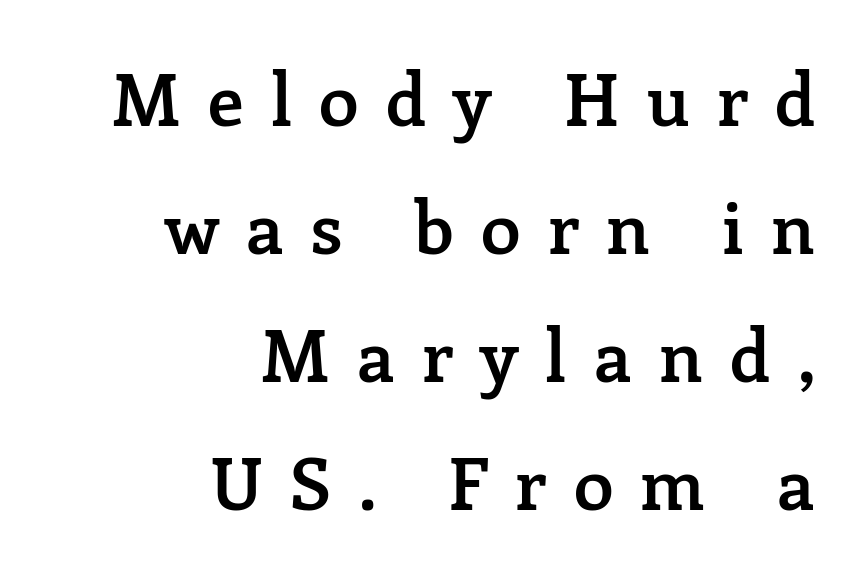
Q: Is the text bold? A: Semi-bold.
Q: Is the text italic (slanted)? A: No, it is upright.
Q: Is the typeface a serif or a sans-serif typeface? A: Serif.
Q: Is the text underlined? A: No.
Q: How is the paragraph aligned? A: Right-aligned.
Q: Is the spacing between letters normal or unusually wide? A: Unusually wide.
Q: Width (condensed, normal, or wide)? A: Normal.
Q: Stroke contrast? A: Low.
Q: x-height? A: Medium.
Q: Monospaced? A: No.
